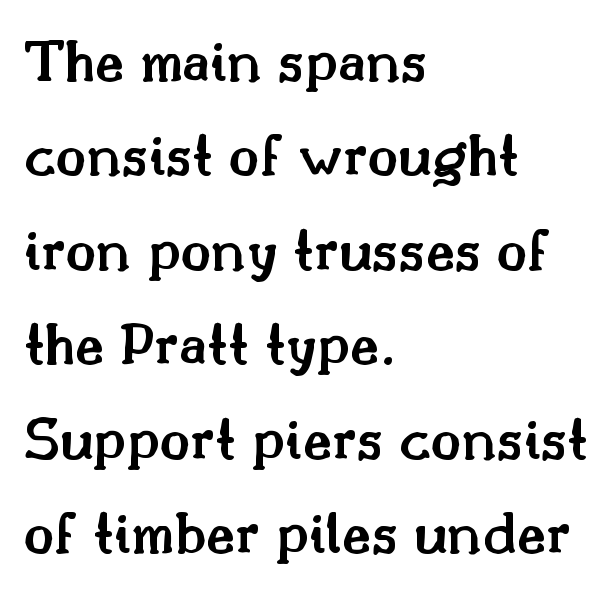
The image shows 63 px semibold serif type, upright; set left-aligned, normal line spacing (1.5x), normal letter spacing, not underlined; medium stroke contrast and a small x-height.
